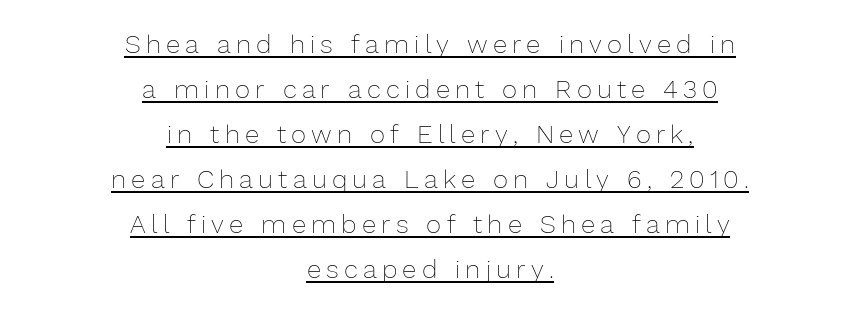
The image shows 26 px text type, upright; set centered, line spacing 1.73x, unusually wide letter spacing (+0.2 em), underlined.
